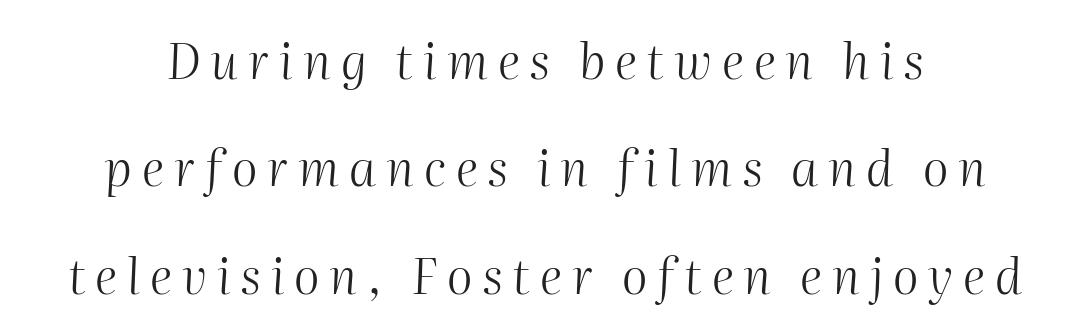
The image shows 49 px light type, italic (leaning right); set centered, loose line spacing (2.19x), unusually wide letter spacing (+0.2 em), not underlined; medium stroke contrast and a medium x-height.
